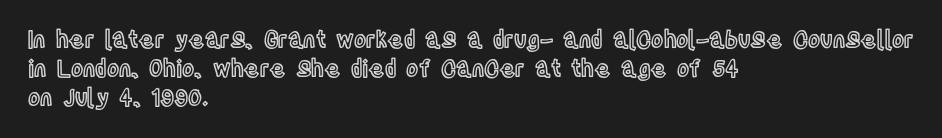
{"italic": "no", "underline": "no", "align": "left", "line_spacing": "normal", "line_spacing_ratio": 1.26, "letter_spacing": "normal", "letter_spacing_em": 0.0, "glyph_px": 23}
